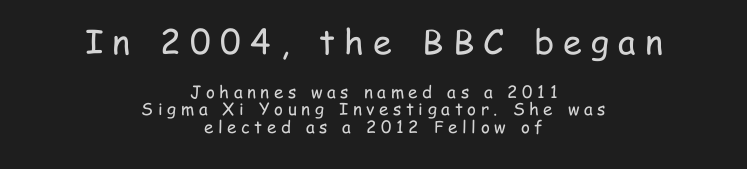
This is sans-serif lettering, the kind often seen on screens and signage. The lines are packed closely together with very little leading. The letterforms stand isolated, each surrounded by extra space. If you squint, the top block still reads clearly — it's the larger of the two. The rag falls on both sides of this text block equally. Bold? No — there's no thickening of the strokes.
